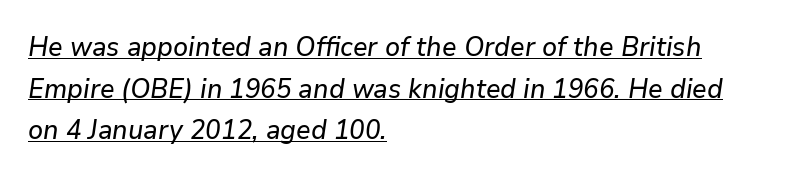
The image shows 27 px text type, italic (leaning right); set left-aligned, normal line spacing (1.54x), normal letter spacing, underlined.
